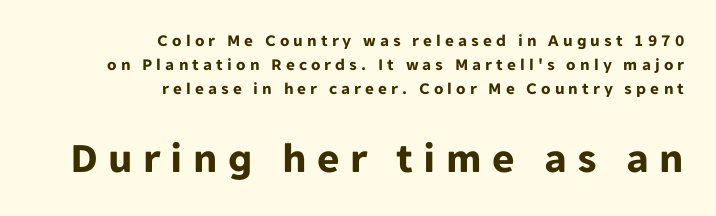
The image shows 43 px bold sans-serif type, upright; set right-aligned, normal line spacing (1.41x), unusually wide letter spacing (+0.24 em), not underlined; the second (bottom) block is 2.53x larger; low stroke contrast and a medium x-height.
